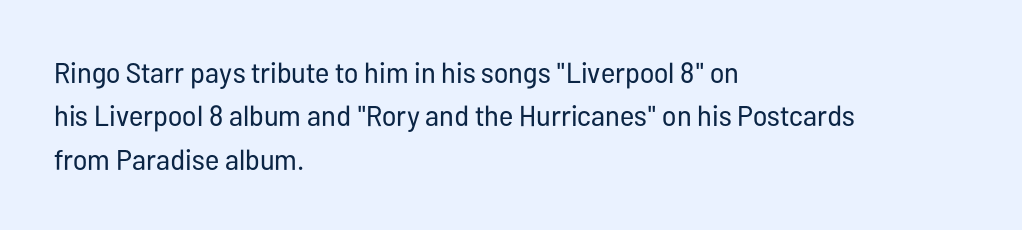
The image shows 29 px regular-weight, condensed sans-serif type, upright; set left-aligned, normal line spacing (1.5x), normal letter spacing, not underlined; low stroke contrast and a medium x-height.
